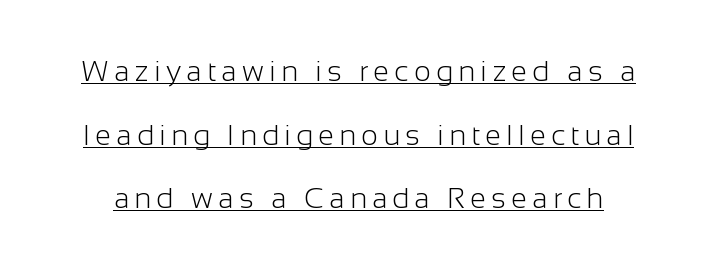
The image shows 29 px light sans-serif type, upright; set loose line spacing (2.19x), underlined; low stroke contrast and a medium x-height.
